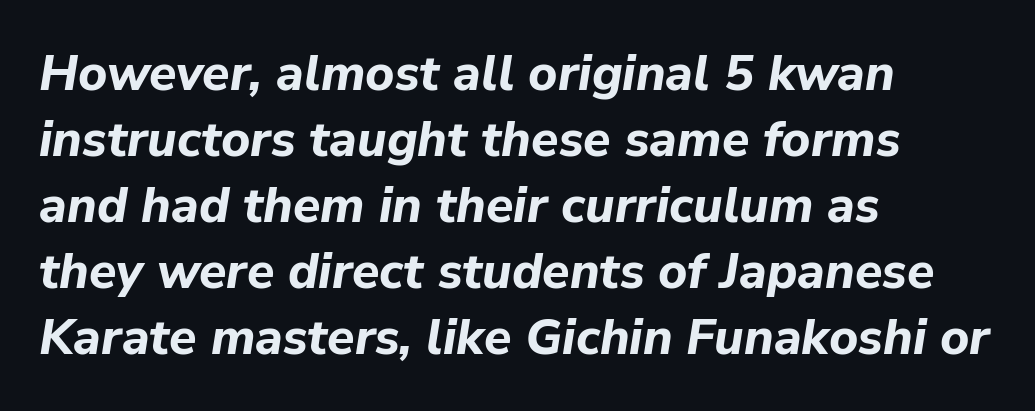
{"italic": "yes", "lean": "right", "slant_degrees": 9, "bold": "yes", "weight": "bold", "width": "normal", "stroke_contrast": "low", "x_height": "medium", "monospaced": "no", "underline": "no", "align": "left", "line_spacing": "normal", "line_spacing_ratio": 1.32, "letter_spacing": "normal", "letter_spacing_em": 0.0, "glyph_px": 50}
